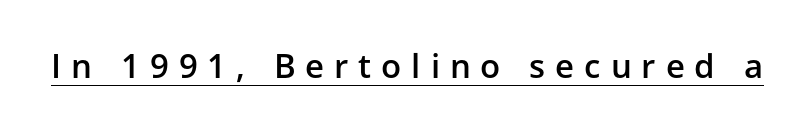
{"serif": "no", "italic": "no", "bold": "semi", "weight": "semibold", "width": "normal", "stroke_contrast": "low", "x_height": "medium", "monospaced": "no", "underline": "yes", "letter_spacing": "wide", "letter_spacing_em": 0.3, "glyph_px": 33}
